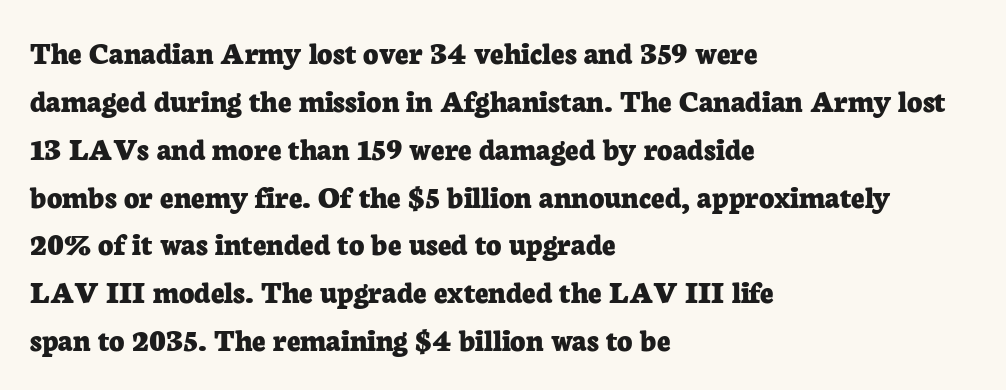
Q: Is the text bold? A: Yes.
Q: Is the text italic (slanted)? A: No, it is upright.
Q: Is the typeface a serif or a sans-serif typeface? A: Serif.
Q: Is the text underlined? A: No.
Q: How is the paragraph aligned? A: Left-aligned.
Q: Is the spacing between letters normal or unusually wide? A: Normal.
Q: Is the spacing between lines tight, normal or loose? A: Normal.
Q: Width (condensed, normal, or wide)? A: Normal.
Q: Stroke contrast? A: Low.
Q: x-height? A: Medium.
Q: Monospaced? A: No.
